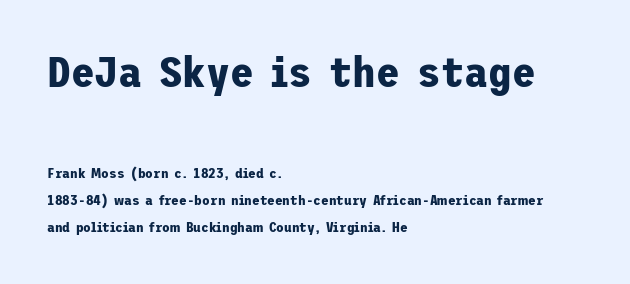
{"serif": "no", "italic": "no", "bold": "yes", "weight": "bold", "width": "normal", "stroke_contrast": "low", "x_height": "medium", "underline": "no", "align": "left", "line_spacing": "loose", "line_spacing_ratio": 1.94, "letter_spacing": "normal", "letter_spacing_em": 0.0, "larger_block": "first", "size_ratio": 3.07, "glyph_px": 43}
